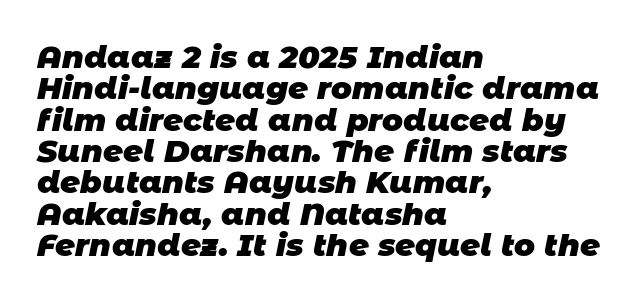
Q: Is the text bold? A: Yes.
Q: Is the typeface a serif or a sans-serif typeface? A: Sans-serif.
Q: Is the text underlined? A: No.
Q: How is the paragraph aligned? A: Left-aligned.
Q: Is the spacing between letters normal or unusually wide? A: Normal.
Q: Is the spacing between lines tight, normal or loose? A: Tight.
Q: Width (condensed, normal, or wide)? A: Normal.
Q: Stroke contrast? A: Low.
Q: x-height? A: Large.
Q: Monospaced? A: No.
